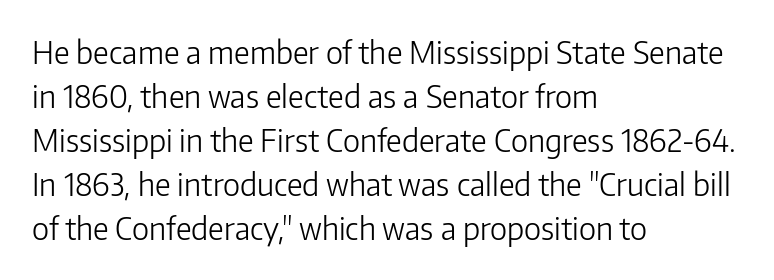
Are there feet on the stems? There aren't — it's a sans. Casual observation: everything's shoved over to the left. The typeface has the unassuming heft of standard copy or less. The rendering keeps characters at their native spacing. Does the lettering tilt? It doesn't — this is upright.
